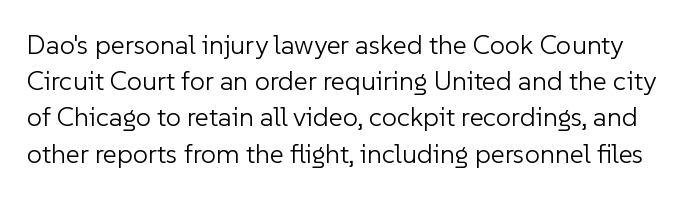
This sample uses an upright cut, with every glyph sitting square on the baseline. Compared with typical paragraphs, the rows here are spaced about the same. Nothing heavy about these letters — not bold at all. Honestly, there is no underline to notice here at all. This sample uses plain, unmodified letter spacing.
